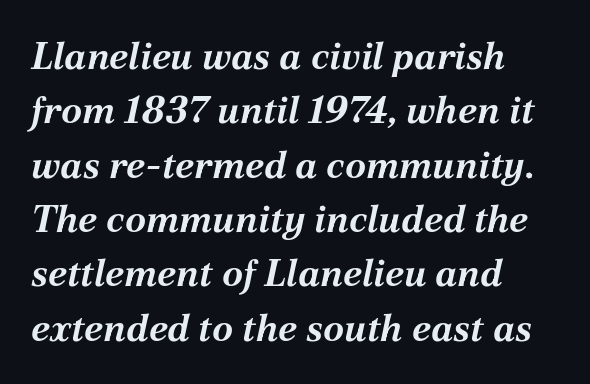
Q: Is the text bold? A: Yes.
Q: Is the text italic (slanted)? A: Yes, it leans right by about 12 degrees.
Q: Is the text underlined? A: No.
Q: How is the paragraph aligned? A: Left-aligned.
Q: Is the spacing between letters normal or unusually wide? A: Normal.
Q: Is the spacing between lines tight, normal or loose? A: Normal.
Q: Width (condensed, normal, or wide)? A: Normal.
Q: Stroke contrast? A: Medium.
Q: x-height? A: Medium.
Q: Monospaced? A: No.
